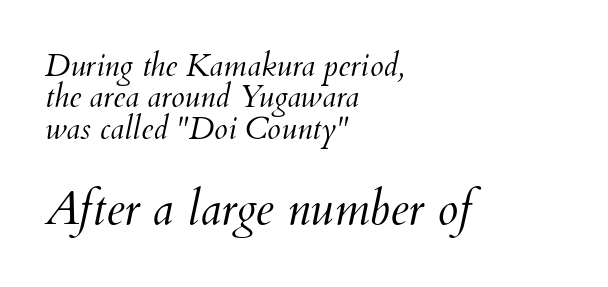
{"italic": "yes", "lean": "right", "slant_degrees": 12, "bold": "no", "weight": "light", "width": "normal", "stroke_contrast": "medium", "x_height": "small", "monospaced": "no", "underline": "no", "align": "left", "line_spacing": "tight", "line_spacing_ratio": 1.01, "letter_spacing": "normal", "letter_spacing_em": 0.0, "larger_block": "second", "size_ratio": 1.52, "glyph_px": 47}
